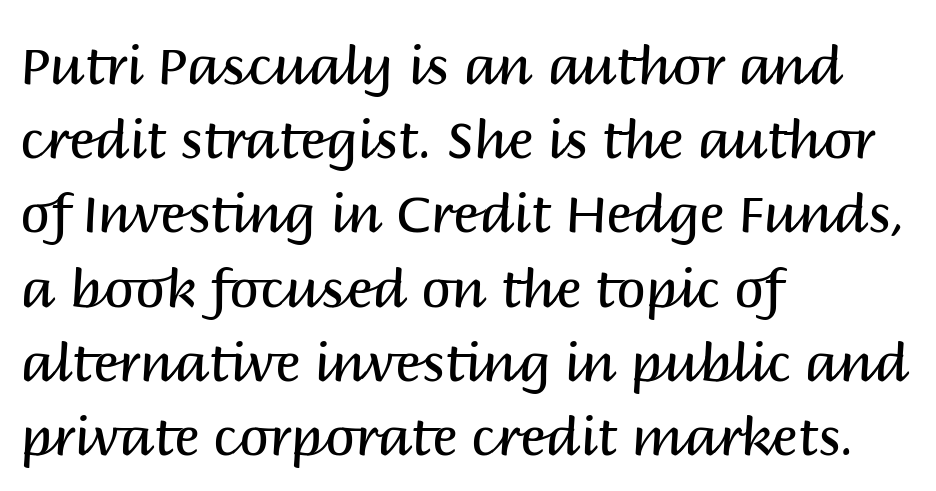
The specimen omits any rule beneath the text block's lines. Quick note: interline space is typical. Weight: in the light-to-regular range.
